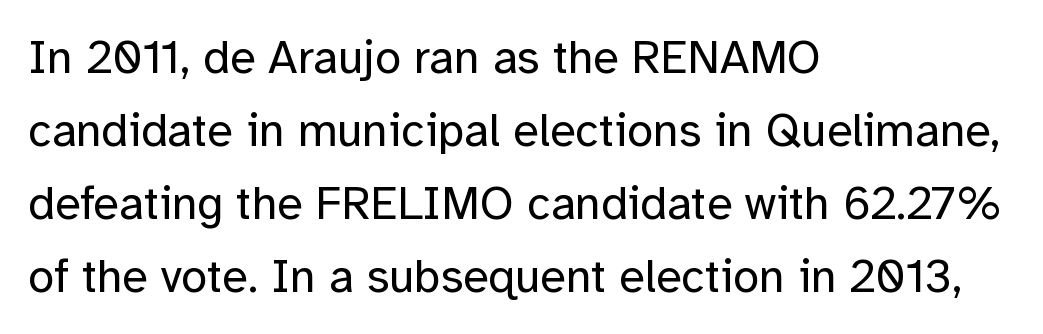
{"serif": "no", "italic": "no", "bold": "no", "weight": "regular", "width": "normal", "stroke_contrast": "low", "x_height": "medium", "monospaced": "no", "underline": "no", "align": "left", "line_spacing": "normal", "line_spacing_ratio": 1.55, "letter_spacing": "normal", "letter_spacing_em": 0.0, "glyph_px": 47}
